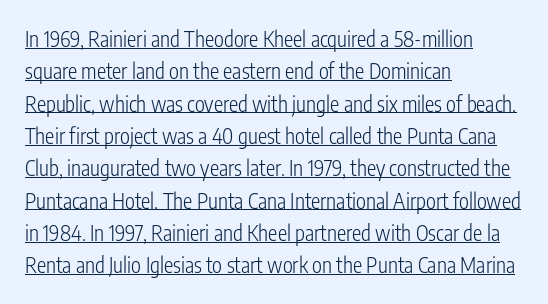
This is underlined copy, the kind a proofreader might mark for attention. The characters are drawn with everyday or finer stroke widths. What stands out about the letter spacing? Nothing — it is the standard amount. These lines sit exactly where default settings would place them. The ragged edge is on the right, which tells us the setting is flush left. Posture: upright roman.
